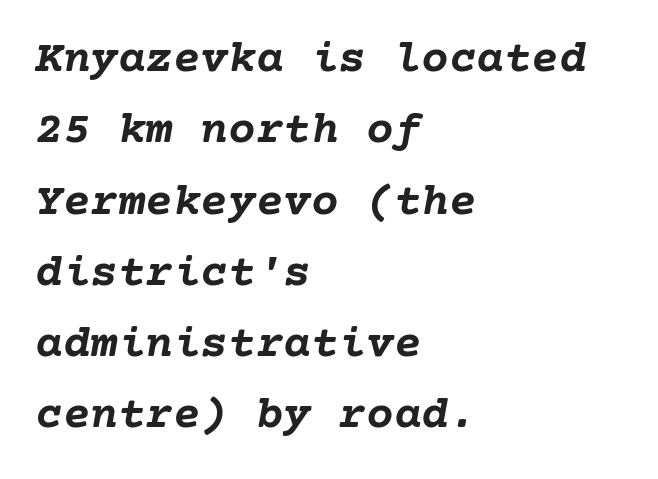
The image shows 46 px semibold type, italic (leaning right); set left-aligned, normal line spacing (1.55x), normal letter spacing, not underlined; low stroke contrast and a medium x-height.
